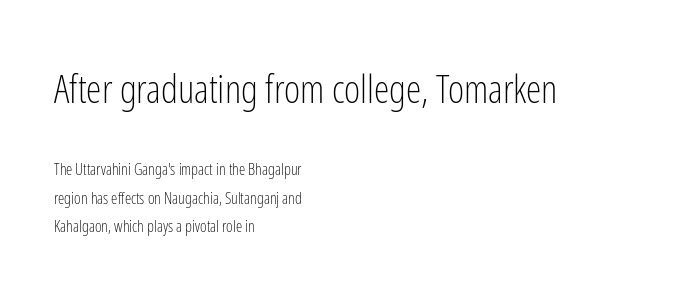
The image shows 39 px light, condensed sans-serif type, upright; set left-aligned, line spacing 1.79x, normal letter spacing, not underlined; the first (top) block is 2.44x larger; low stroke contrast and a medium x-height.
